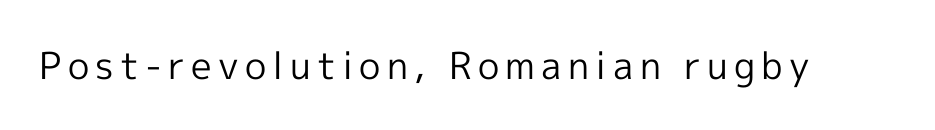
Has an underline been added? It has not. Each stroke keeps to a modest, everyday thickness or less. Stroke terminals: plain, sans-serif. Characters remain perfectly vertical along every line. Varying glyph widths throughout — classic text-font behaviour.
